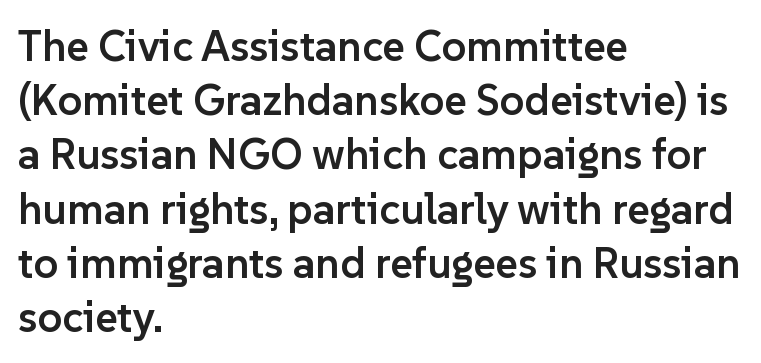
A typesetter would label this face a sans. The rendering uses natural spacing where letterforms have individual widths. Beneath every word, the page is bare. The lettering stays uniformly vertical, giving the passage a roman look. Horizontally, the lines are justified to the leading edge only.
